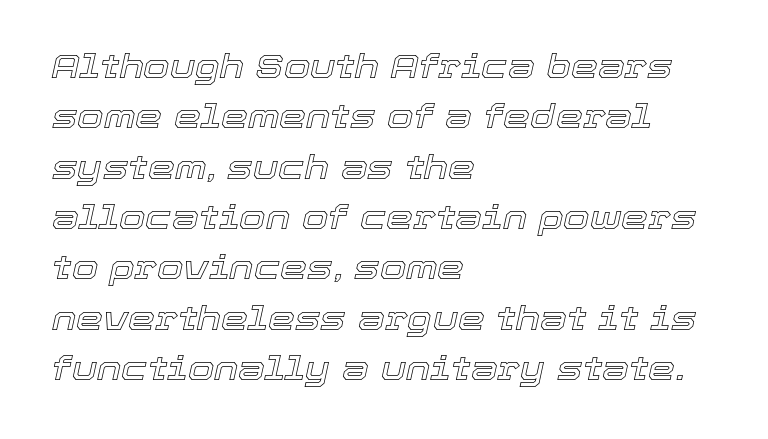
The image shows 34 px text type, italic (leaning right); set left-aligned, normal line spacing (1.48x), normal letter spacing, not underlined; a medium x-height.
